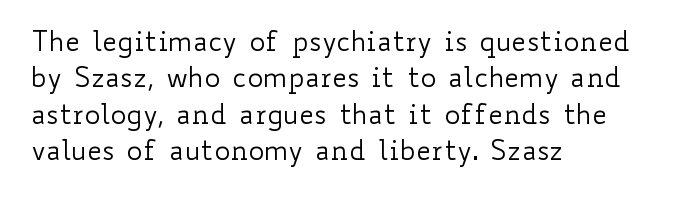
Upright lettering throughout. Reading down the column, the eye jumps a familiar distance to each next line. The typesetting does not lean heavy: it is not bold. Horizontal alignment here is leftward, the default for most running prose. The space directly below the letters is spotless. Glyph-to-glyph distance matches everyday printed text.
